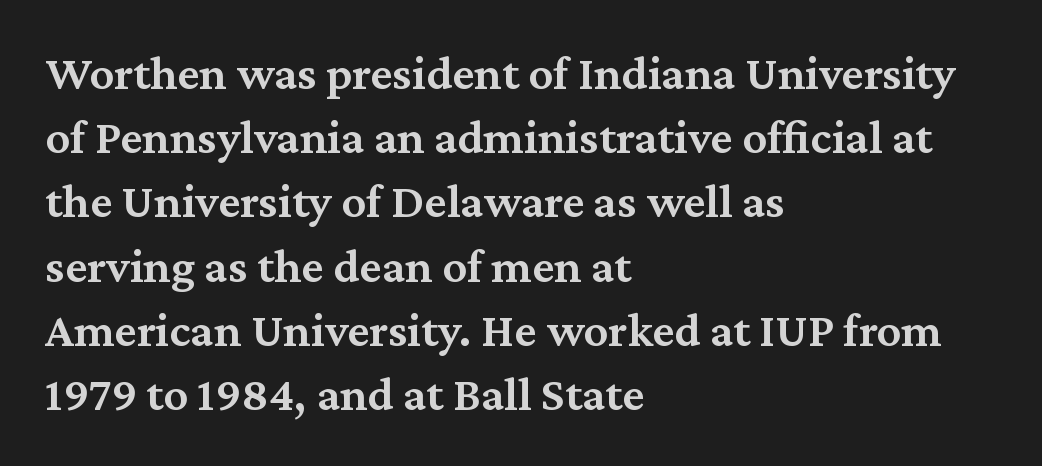
Q: Is the text bold? A: Semi-bold.
Q: Is the text italic (slanted)? A: No, it is upright.
Q: Is the typeface a serif or a sans-serif typeface? A: Serif.
Q: Is the text underlined? A: No.
Q: How is the paragraph aligned? A: Left-aligned.
Q: Is the spacing between letters normal or unusually wide? A: Normal.
Q: Is the spacing between lines tight, normal or loose? A: Normal.
Q: Width (condensed, normal, or wide)? A: Normal.
Q: Stroke contrast? A: Medium.
Q: x-height? A: Medium.
Q: Monospaced? A: No.
